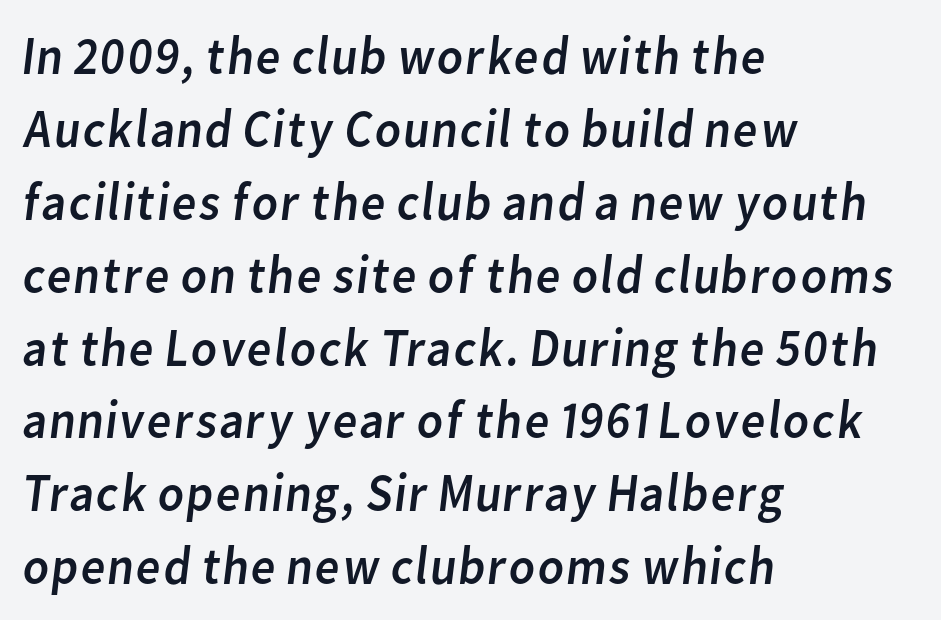
Each word holds together tightly as a unit, with standard inter-letter gaps. Compared with a typical body face, this is equally light or lighter still. The vertical gap from one line to the next is medium. Unlike a traditional serif, this face leaves its strokes unadorned. The words here are not underlined.
